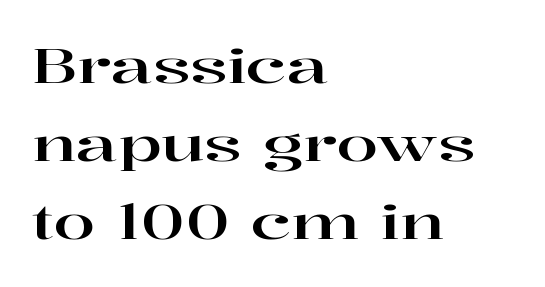
Here the glyphs are tracked normally, forming tight word shapes. Quick note: underline off. Does the lettering tilt? It doesn't — this is upright. Letterform terminals end in serifs throughout the passage. The face used here is proportionally spaced, like ordinary book or web type. The ragged edge is on the right, which tells us the setting is flush left.
